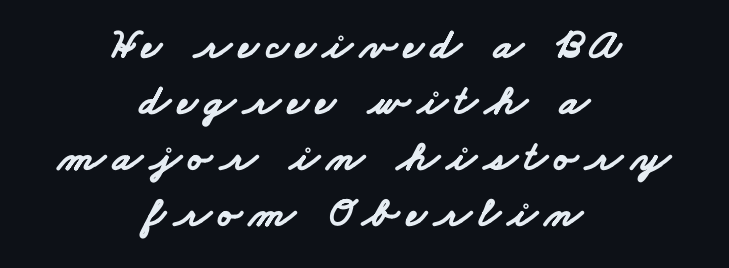
You could not count columns in this text — the font is proportionally spaced. Notice how the passage keeps no hard edge, just a central spine. Font category for this specimen: sans-serif. The baseline area is clear. These words are printed bold, with thick strokes throughout. Horizontal bands of white between lines are of average thickness.
